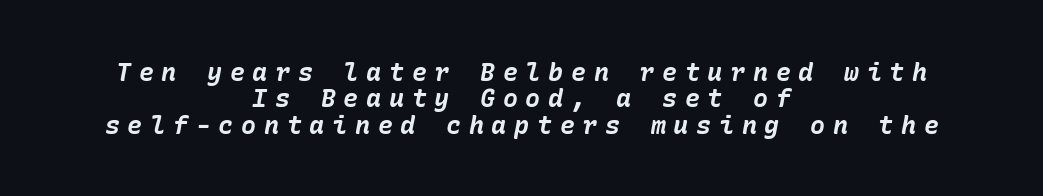
The image shows 25 px bold type, italic (leaning right); set centered, tight line spacing (1.06x), unusually wide letter spacing (+0.31 em), not underlined.
